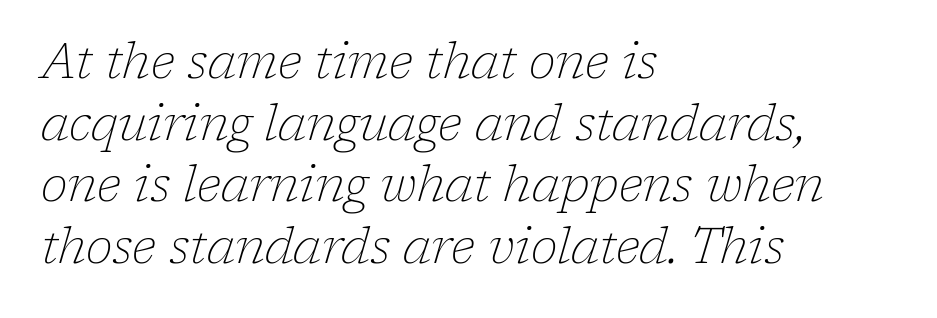
The image shows 49 px thin serif type, italic (leaning right); set left-aligned, normal line spacing (1.26x), normal letter spacing, not underlined; low stroke contrast and a medium x-height.
